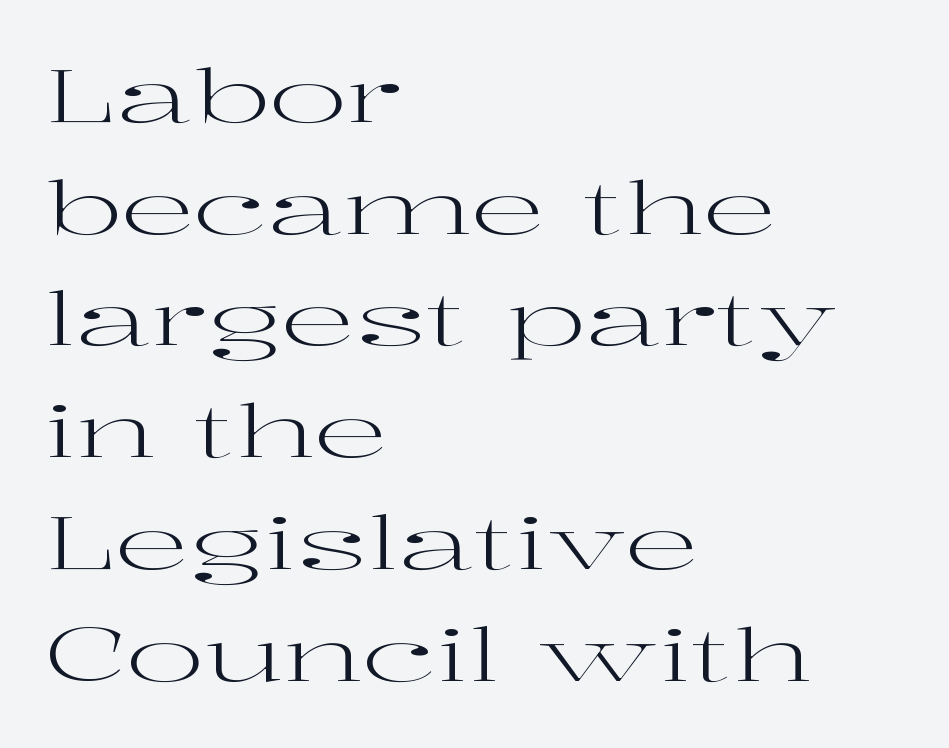
The image shows 74 px regular-weight, wide serif type, upright; set left-aligned, normal line spacing (1.51x), normal letter spacing, not underlined; high stroke contrast and a medium x-height.
